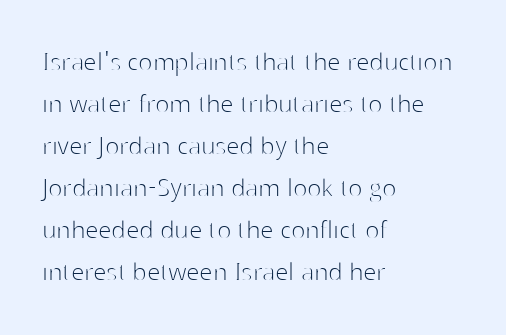
{"serif": "no", "italic": "no", "bold": "no", "weight": "thin", "width": "normal", "stroke_contrast": "high", "x_height": "medium", "monospaced": "no", "underline": "no", "align": "left", "line_spacing": "normal", "line_spacing_ratio": 1.4, "letter_spacing": "normal", "letter_spacing_em": 0.0, "glyph_px": 30}
